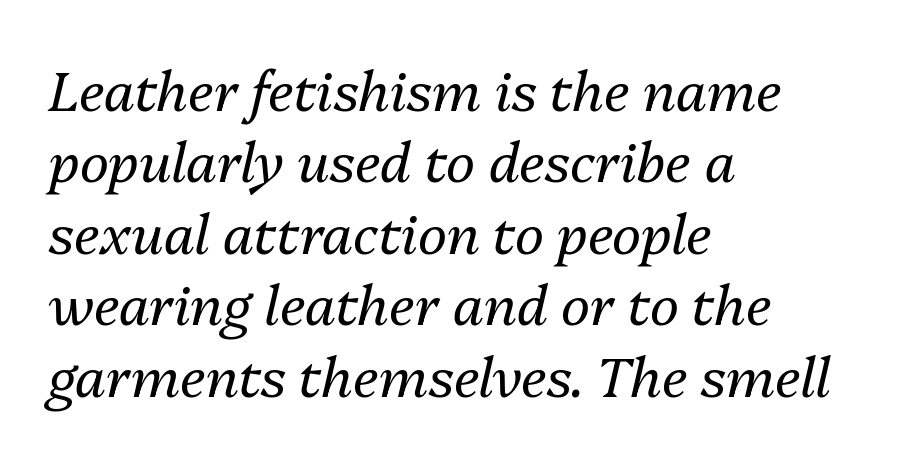
Q: Is the text bold? A: No.
Q: Is the text italic (slanted)? A: Yes, it leans right by about 13 degrees.
Q: Is the text underlined? A: No.
Q: How is the paragraph aligned? A: Left-aligned.
Q: Is the spacing between letters normal or unusually wide? A: Normal.
Q: Is the spacing between lines tight, normal or loose? A: Normal.
Q: Width (condensed, normal, or wide)? A: Normal.
Q: Stroke contrast? A: Medium.
Q: x-height? A: Medium.
Q: Monospaced? A: No.
